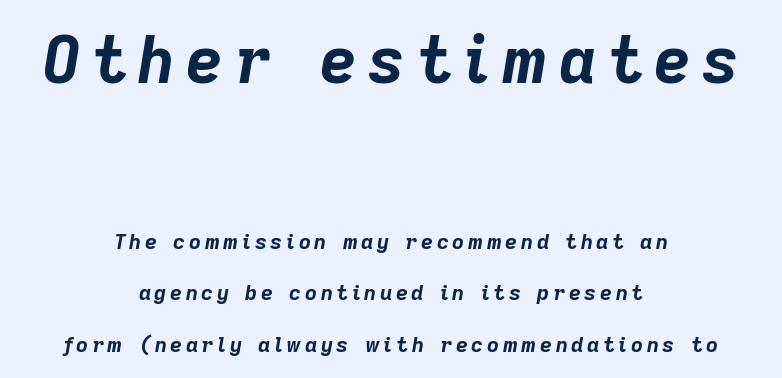
In CSS terms this would be text-align: center. Glance below the letters and you will spot only blank space. You could not count columns in this text — the font is proportionally spaced. The letters in the upper block stand taller than those in the block below. The block of text is sparse from top to bottom, with ample space between rows.
